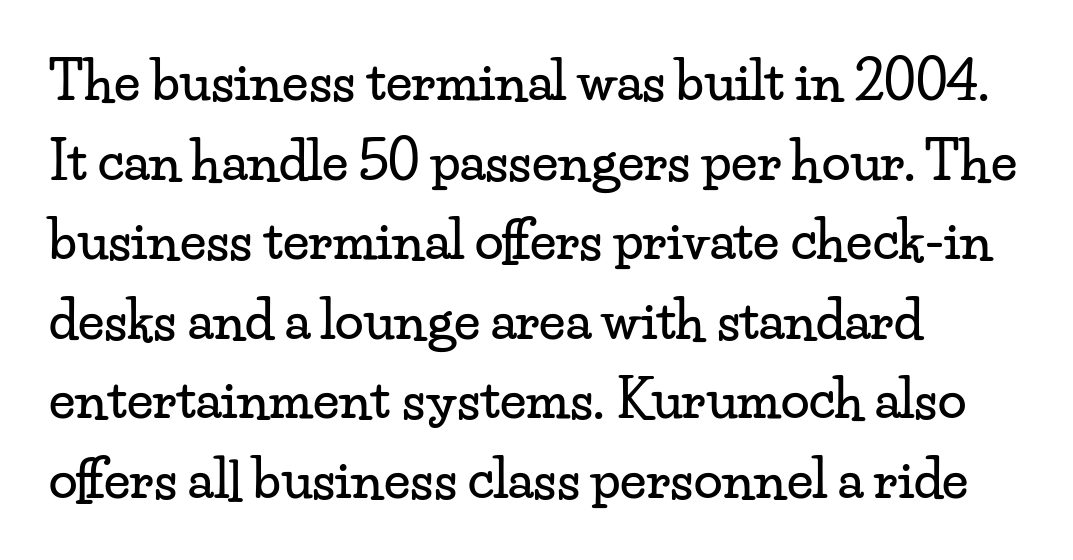
The image shows 52 px wide serif type, upright; set left-aligned, normal line spacing (1.53x), normal letter spacing, not underlined; low stroke contrast and a small x-height.
